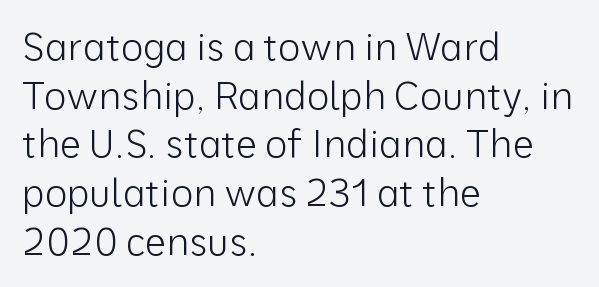
{"serif": "no", "italic": "no", "bold": "no", "weight": "light", "width": "normal", "stroke_contrast": "low", "x_height": "medium", "monospaced": "no", "underline": "no", "align": "left", "line_spacing": "normal", "line_spacing_ratio": 1.28, "letter_spacing": "normal", "letter_spacing_em": 0.0, "glyph_px": 38}
